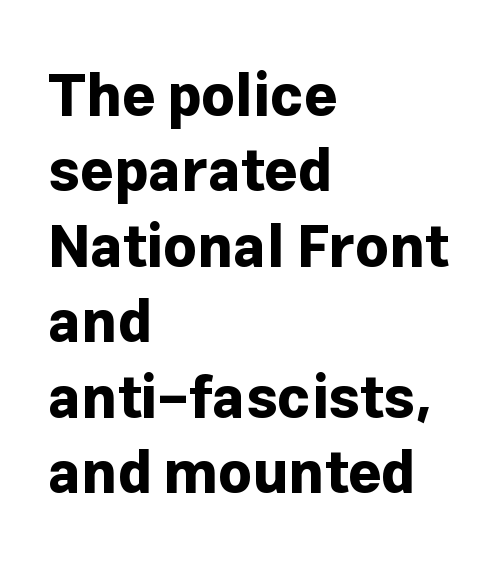
Lines of text with bare space underneath. Look at the stroke-to-counter ratio: heavy, a bold. A classic flush-left, rag-right setting is used for this passage. This rendering leaves character spacing at its baseline value.
